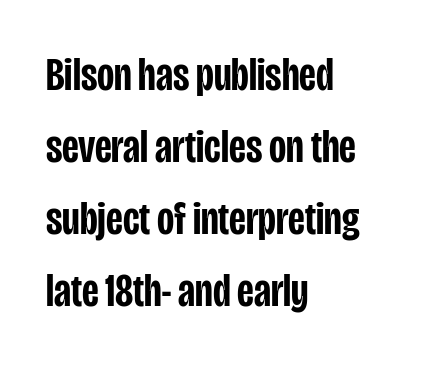
{"serif": "no", "italic": "no", "bold": "semi", "weight": "semibold", "width": "condensed", "stroke_contrast": "low", "x_height": "large", "monospaced": "no", "underline": "no", "align": "left", "line_spacing": "normal", "line_spacing_ratio": 1.53, "letter_spacing": "normal", "letter_spacing_em": 0.0, "glyph_px": 47}
